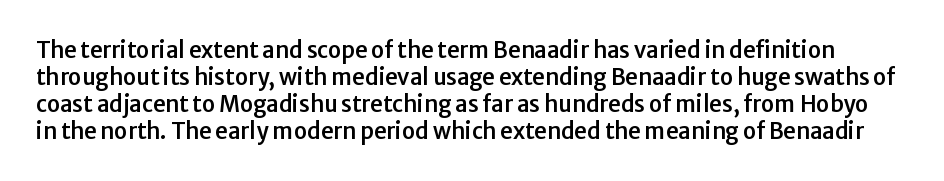
{"italic": "no", "underline": "no", "line_spacing_ratio": 1.22, "letter_spacing": "normal", "letter_spacing_em": 0.0, "glyph_px": 22}
